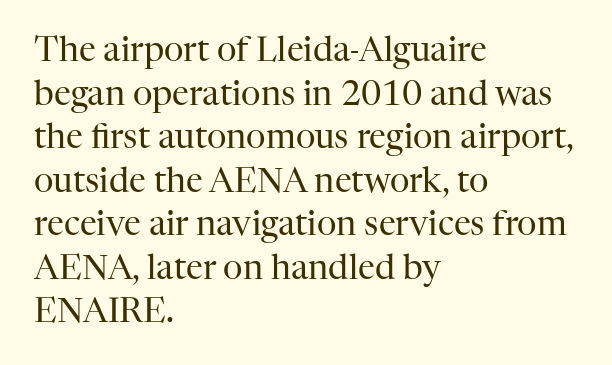
Nothing unusual about the tracking: characters are spaced as the font intends. The lettering stays uniformly vertical, giving the passage a roman look. Clear beneath every line of the passage. Stems here are at most as thick as an everyday book face.
